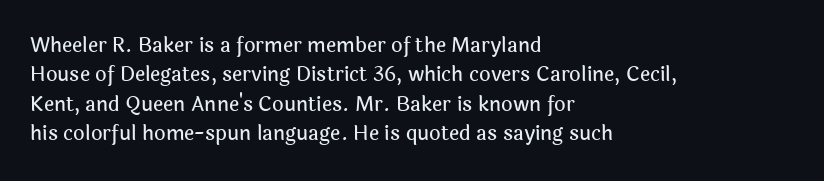
{"italic": "no", "underline": "no", "align": "left", "line_spacing": "normal", "line_spacing_ratio": 1.47, "letter_spacing": "normal", "letter_spacing_em": 0.0, "glyph_px": 20}
